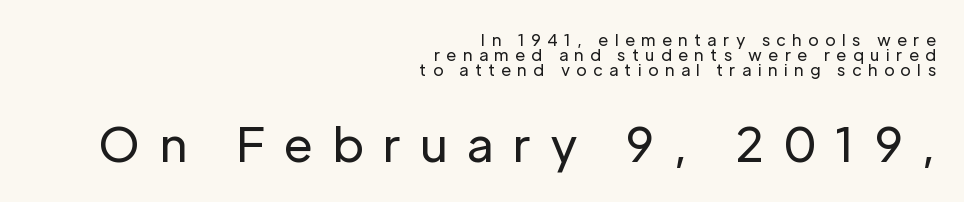
{"serif": "no", "italic": "no", "bold": "no", "weight": "regular", "width": "normal", "stroke_contrast": "low", "x_height": "medium", "monospaced": "no", "underline": "no", "align": "right", "line_spacing": "tight", "line_spacing_ratio": 0.95, "letter_spacing": "wide", "letter_spacing_em": 0.4, "larger_block": "second", "size_ratio": 2.94, "glyph_px": 47}
